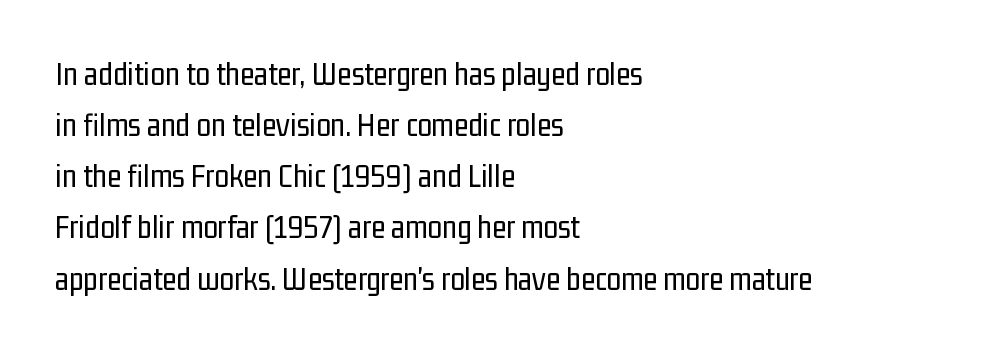
{"serif": "no", "italic": "no", "bold": "no", "weight": "regular", "width": "condensed", "stroke_contrast": "low", "x_height": "medium", "monospaced": "no", "underline": "no", "align": "left", "line_spacing": "normal", "line_spacing_ratio": 1.55, "letter_spacing": "normal", "letter_spacing_em": 0.0, "glyph_px": 33}
